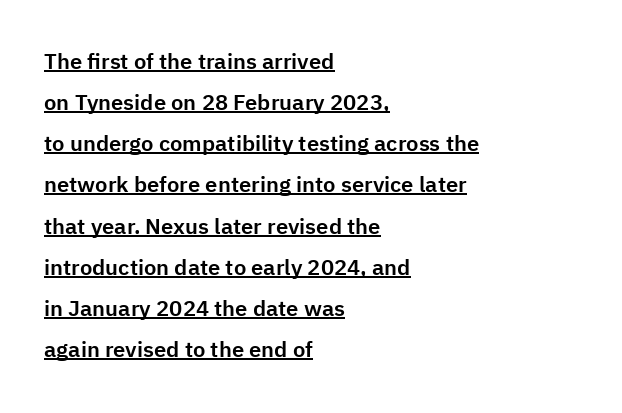
Q: Is the text italic (slanted)? A: No, it is upright.
Q: Is the text underlined? A: Yes.
Q: How is the paragraph aligned? A: Left-aligned.
Q: Is the spacing between letters normal or unusually wide? A: Normal.
